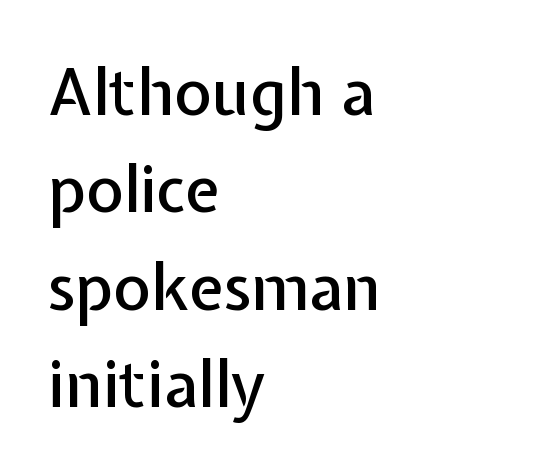
{"serif": "no", "italic": "no", "width": "normal", "stroke_contrast": "low", "x_height": "medium", "monospaced": "no", "underline": "no", "align": "left", "line_spacing": "normal", "line_spacing_ratio": 1.52, "letter_spacing": "normal", "letter_spacing_em": 0.0, "glyph_px": 64}
